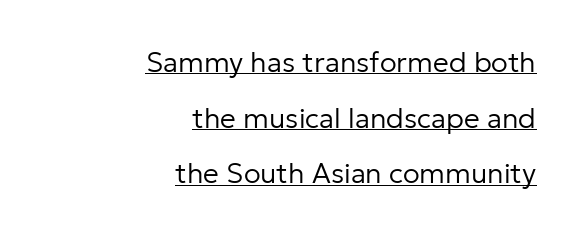
The paragraph shown leans on its right margin. Varying glyph widths throughout — classic text-font behaviour. Leading: increased. Designer's note — italics off, roman on. Examine the stroke ends and you'll find no serifs. Each word holds together tightly as a unit, with standard inter-letter gaps.
